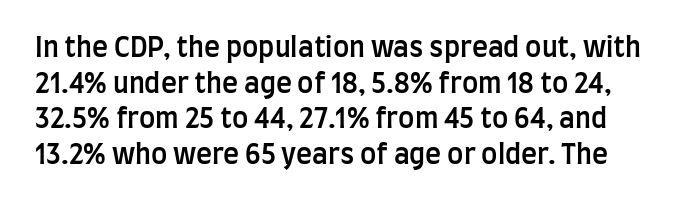
The image shows 27 px text type, upright; set normal line spacing (1.32x), normal letter spacing, not underlined.
